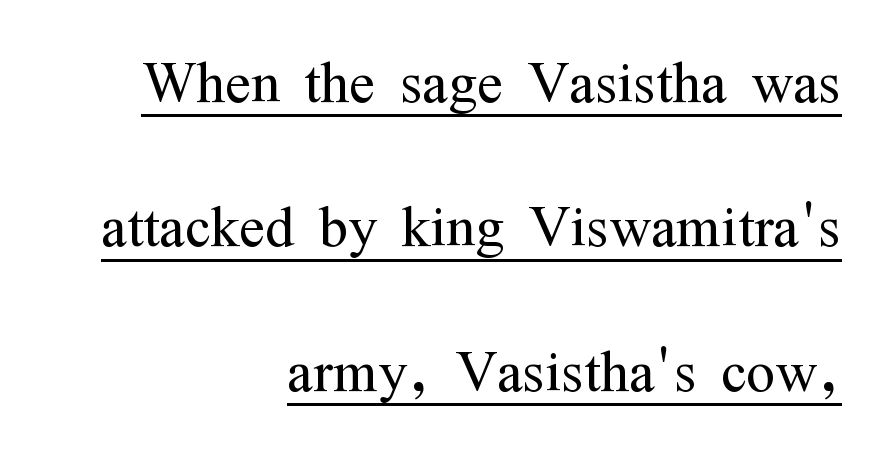
Q: Is the text bold? A: No.
Q: Is the text italic (slanted)? A: No, it is upright.
Q: Is the typeface a serif or a sans-serif typeface? A: Serif.
Q: Is the text underlined? A: Yes.
Q: How is the paragraph aligned? A: Right-aligned.
Q: Is the spacing between letters normal or unusually wide? A: Normal.
Q: Is the spacing between lines tight, normal or loose? A: Loose.
Q: Width (condensed, normal, or wide)? A: Condensed.
Q: Stroke contrast? A: Medium.
Q: x-height? A: Medium.
Q: Monospaced? A: No.
